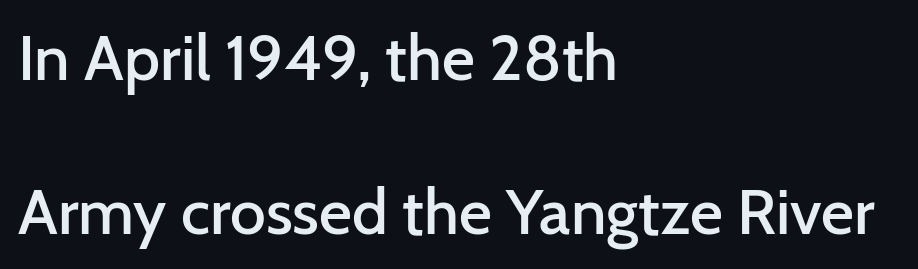
Q: Is the text bold? A: Semi-bold.
Q: Is the text italic (slanted)? A: No, it is upright.
Q: Is the typeface a serif or a sans-serif typeface? A: Sans-serif.
Q: Is the text underlined? A: No.
Q: How is the paragraph aligned? A: Left-aligned.
Q: Is the spacing between letters normal or unusually wide? A: Normal.
Q: Is the spacing between lines tight, normal or loose? A: Loose.
Q: Width (condensed, normal, or wide)? A: Normal.
Q: Stroke contrast? A: Low.
Q: x-height? A: Medium.
Q: Monospaced? A: No.
